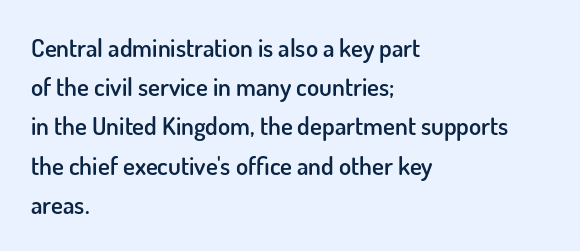
A bare baseline throughout the passage. The sample has been set in demibold, a notch under bold. The paragraph shown leans on its left margin. When letters stand straight like this, we call the style roman or upright. The space between consecutive lines is moderate.
